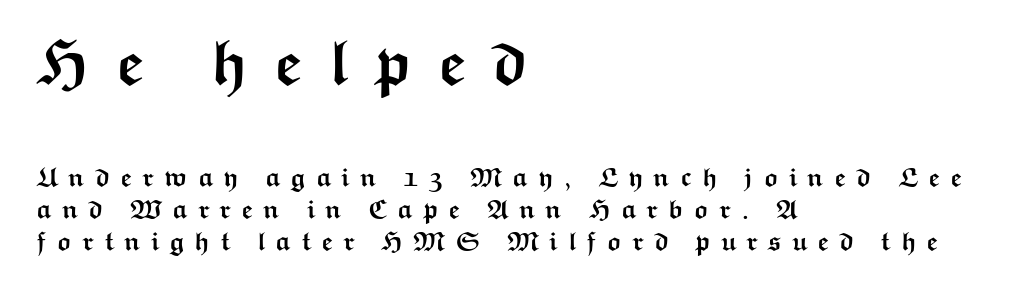
This sample has the flowing, uneven cadence of proportional lettering. Is the type bold? Yes — the strokes are clearly thick and heavy. The letters are spread apart with noticeably loose tracking. In terms of posture, this sample is upright. Type without underlining.
